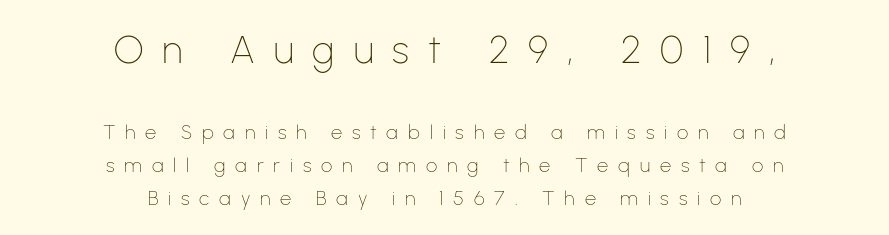
{"serif": "no", "italic": "no", "bold": "no", "weight": "thin", "width": "normal", "stroke_contrast": "low", "x_height": "medium", "monospaced": "no", "underline": "no", "align": "center", "line_spacing": "normal", "line_spacing_ratio": 1.64, "letter_spacing": "wide", "letter_spacing_em": 0.49, "larger_block": "first", "size_ratio": 1.95, "glyph_px": 39}
